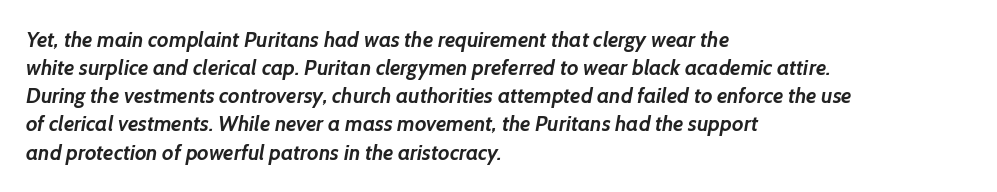
{"bold": "yes", "underline": "no", "align": "left", "line_spacing": "normal", "line_spacing_ratio": 1.34, "letter_spacing": "normal", "letter_spacing_em": 0.0, "glyph_px": 21}
